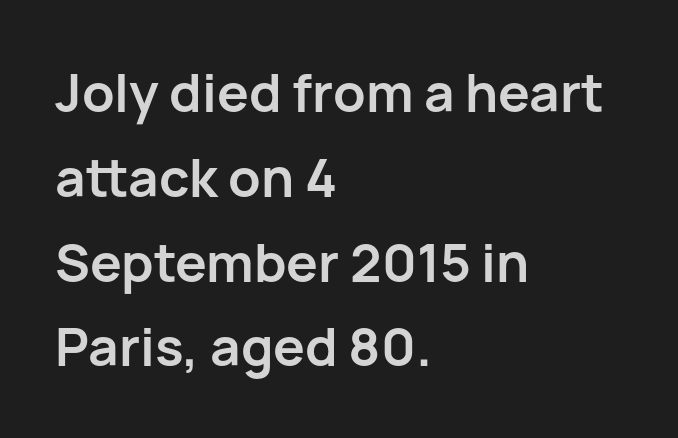
The image shows 53 px semibold sans-serif type, upright; set left-aligned, normal line spacing (1.6x), normal letter spacing, not underlined; low stroke contrast and a medium x-height.
